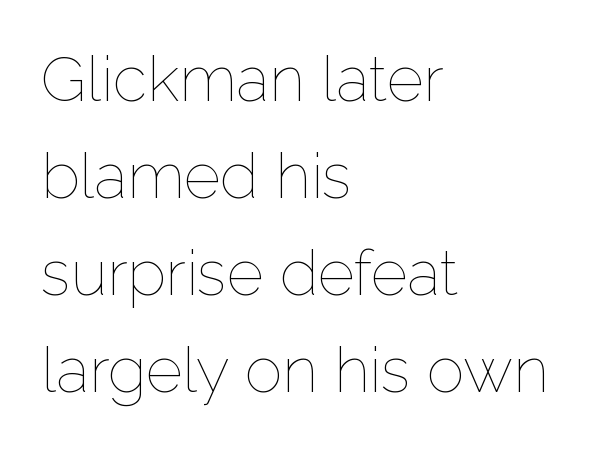
Q: Is the text bold? A: No.
Q: Is the text italic (slanted)? A: No, it is upright.
Q: Is the text underlined? A: No.
Q: How is the paragraph aligned? A: Left-aligned.
Q: Is the spacing between letters normal or unusually wide? A: Normal.
Q: Is the spacing between lines tight, normal or loose? A: Normal.
Q: Width (condensed, normal, or wide)? A: Normal.
Q: Stroke contrast? A: Low.
Q: x-height? A: Medium.
Q: Monospaced? A: No.
